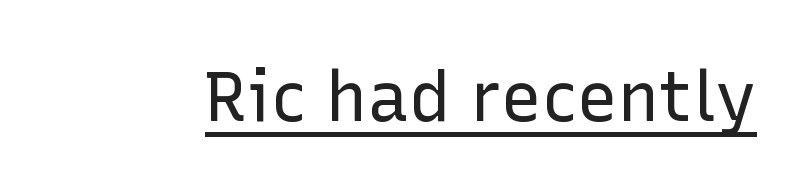
Short note: letters normally spaced. Nope, no serifs anywhere on these letters. These glyphs show unthickened strokes, regular width or finer. Each line of the rendering has a horizontal stroke beneath the glyphs. The letters advance in unequal steps, a hallmark of proportional type. Does the lettering tilt? It doesn't — this is upright.
